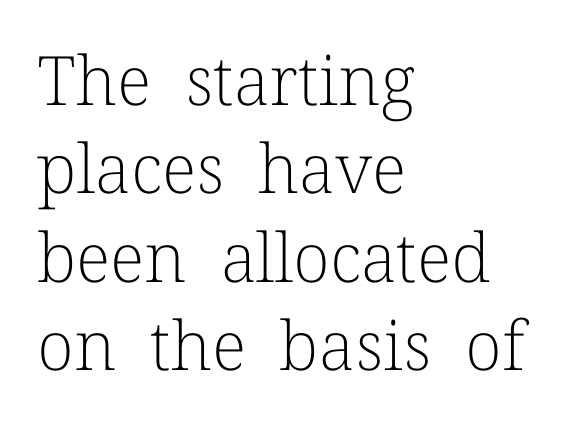
Q: Is the text bold? A: No.
Q: Is the text italic (slanted)? A: No, it is upright.
Q: Is the typeface a serif or a sans-serif typeface? A: Serif.
Q: Is the text underlined? A: No.
Q: How is the paragraph aligned? A: Left-aligned.
Q: Is the spacing between letters normal or unusually wide? A: Normal.
Q: Is the spacing between lines tight, normal or loose? A: Normal.
Q: Width (condensed, normal, or wide)? A: Normal.
Q: Stroke contrast? A: Low.
Q: x-height? A: Medium.
Q: Monospaced? A: No.
